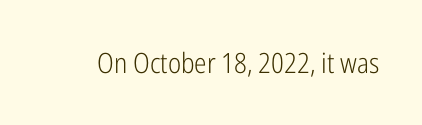
The image shows 28 px light, condensed sans-serif type, upright; set normal letter spacing, not underlined; low stroke contrast and a medium x-height.
